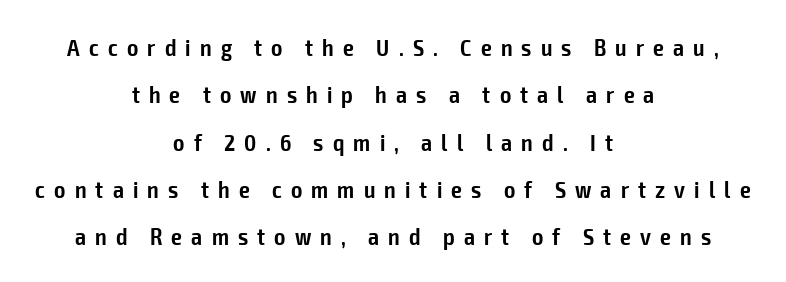
Layout note: lines centered. You could only call the tracking loose — the letters float apart. The lettering stays uniformly vertical, giving the passage a roman look. Only glyphs here, with clear space below each row.
